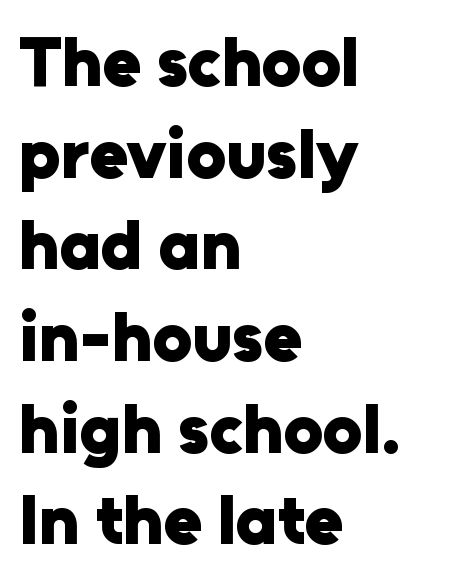
Q: Is the text bold? A: Yes.
Q: Is the text italic (slanted)? A: No, it is upright.
Q: Is the typeface a serif or a sans-serif typeface? A: Sans-serif.
Q: Is the text underlined? A: No.
Q: How is the paragraph aligned? A: Left-aligned.
Q: Is the spacing between letters normal or unusually wide? A: Normal.
Q: Is the spacing between lines tight, normal or loose? A: Normal.
Q: Width (condensed, normal, or wide)? A: Normal.
Q: Stroke contrast? A: Low.
Q: x-height? A: Medium.
Q: Monospaced? A: No.
